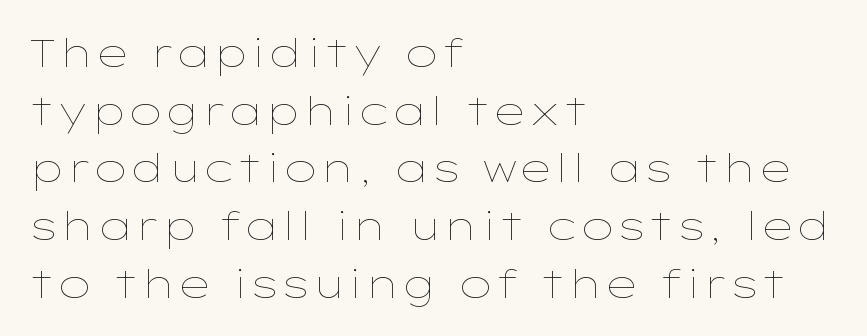
{"italic": "no", "bold": "no", "weight": "thin", "width": "wide", "stroke_contrast": "low", "x_height": "medium", "monospaced": "no", "underline": "no", "align": "left", "line_spacing": "normal", "line_spacing_ratio": 1.48, "letter_spacing": "normal", "letter_spacing_em": 0.0, "glyph_px": 39}
